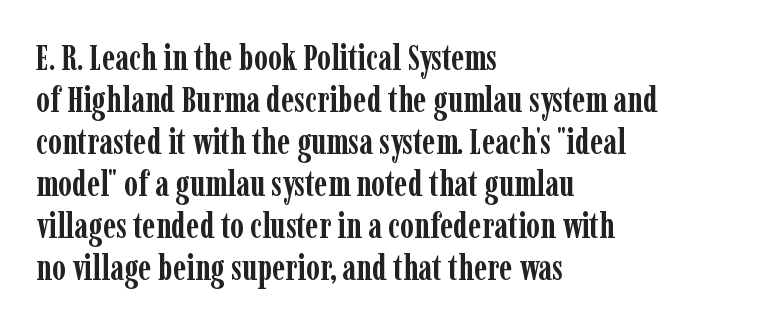
The image shows 35 px semibold, condensed serif type, upright; set left-aligned, line spacing 1.2x, normal letter spacing, not underlined; low stroke contrast and a medium x-height.
